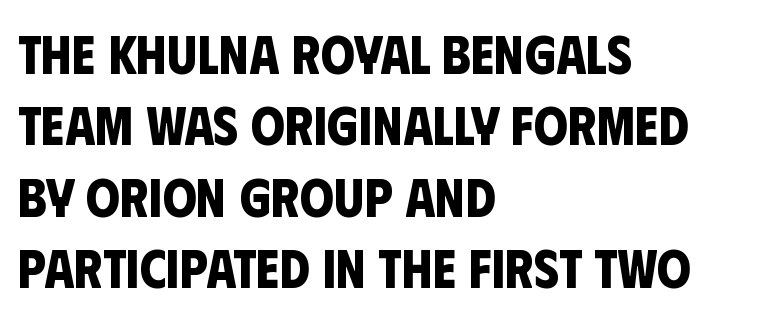
Q: Is the text bold? A: Yes.
Q: Is the typeface a serif or a sans-serif typeface? A: Sans-serif.
Q: Is the text underlined? A: No.
Q: How is the paragraph aligned? A: Left-aligned.
Q: Is the spacing between letters normal or unusually wide? A: Normal.
Q: Is the spacing between lines tight, normal or loose? A: Normal.
Q: Width (condensed, normal, or wide)? A: Condensed.
Q: Stroke contrast? A: Low.
Q: x-height? A: Large.
Q: Monospaced? A: No.
